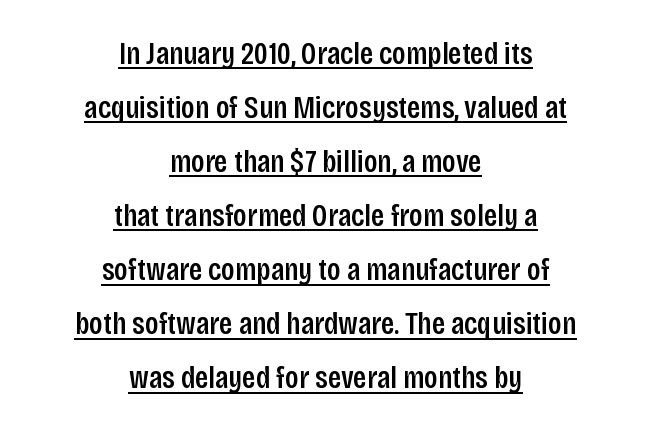
{"serif": "no", "italic": "no", "width": "condensed", "stroke_contrast": "low", "x_height": "large", "monospaced": "no", "underline": "yes", "align": "center", "line_spacing": "normal", "line_spacing_ratio": 1.69, "letter_spacing": "normal", "letter_spacing_em": 0.0, "glyph_px": 32}
